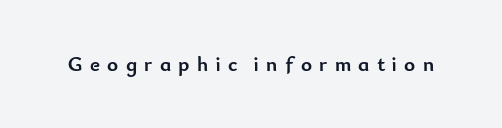
Someone cranked the tracking dial way up on this one. Glance below the letters and you will spot only blank space. The font is running at its bold setting. Upright lettering throughout.
